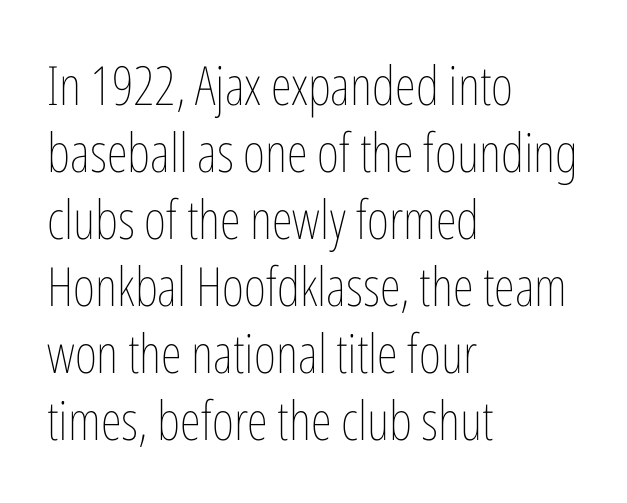
Q: Is the text bold? A: No.
Q: Is the text italic (slanted)? A: No, it is upright.
Q: Is the text underlined? A: No.
Q: How is the paragraph aligned? A: Left-aligned.
Q: Is the spacing between letters normal or unusually wide? A: Normal.
Q: Width (condensed, normal, or wide)? A: Condensed.
Q: Stroke contrast? A: Low.
Q: x-height? A: Medium.
Q: Monospaced? A: No.
